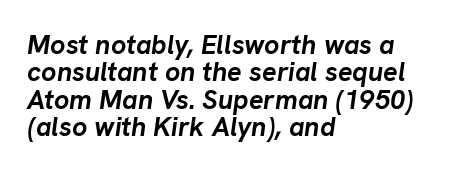
Visually the block forms a straight wall on the left and a jagged coastline on the right. You could call the tracking neutral — neither tight nor loose. In terms of weight, the rendering is a true, heavy bold. The specimen reads as italic at a glance.
